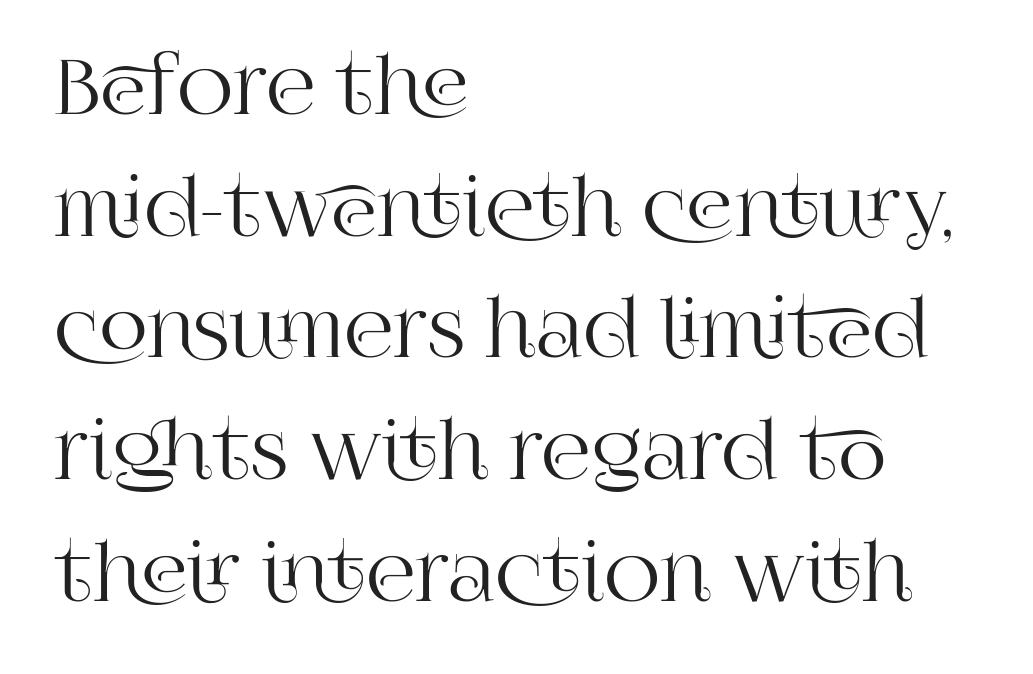
{"serif": "yes", "italic": "no", "width": "normal", "stroke_contrast": "high", "x_height": "large", "monospaced": "no", "underline": "no", "align": "left", "line_spacing": "normal", "line_spacing_ratio": 1.56, "letter_spacing": "normal", "letter_spacing_em": 0.0, "glyph_px": 78}
